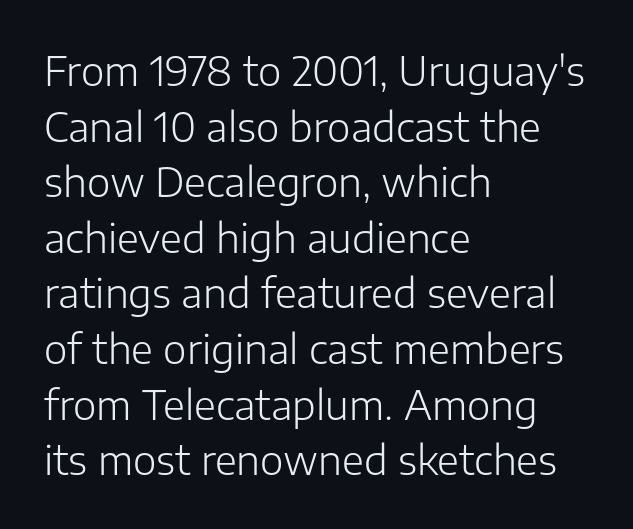
Q: Is the text bold? A: No.
Q: Is the text italic (slanted)? A: No, it is upright.
Q: Is the typeface a serif or a sans-serif typeface? A: Sans-serif.
Q: Is the text underlined? A: No.
Q: How is the paragraph aligned? A: Left-aligned.
Q: Is the spacing between letters normal or unusually wide? A: Normal.
Q: Is the spacing between lines tight, normal or loose? A: Normal.
Q: Width (condensed, normal, or wide)? A: Normal.
Q: Stroke contrast? A: Low.
Q: x-height? A: Medium.
Q: Monospaced? A: No.
